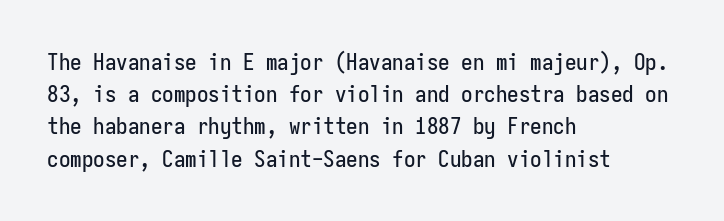
The image shows 23 px text type, upright; set left-aligned, normal line spacing (1.4x), normal letter spacing, not underlined.
